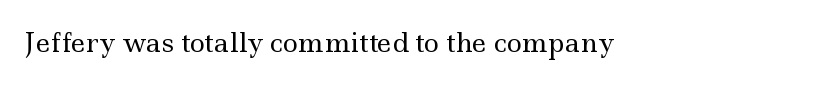
Q: Is the text bold? A: No.
Q: Is the text italic (slanted)? A: No, it is upright.
Q: Is the text underlined? A: No.
Q: How is the paragraph aligned? A: Left-aligned.
Q: Is the spacing between letters normal or unusually wide? A: Normal.
